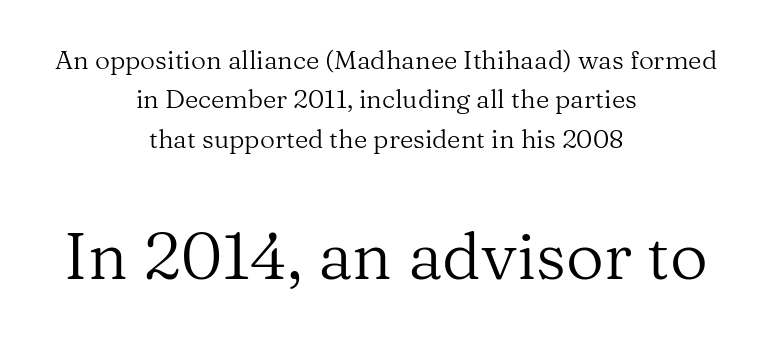
Q: Is the text bold? A: No.
Q: Is the text italic (slanted)? A: No, it is upright.
Q: Is the typeface a serif or a sans-serif typeface? A: Serif.
Q: Is the text underlined? A: No.
Q: How is the paragraph aligned? A: Centered.
Q: Is the spacing between letters normal or unusually wide? A: Normal.
Q: Is the spacing between lines tight, normal or loose? A: Normal.
Q: Which block of text is set in a larger size, the first (top) or the second (bottom)? A: The second (bottom) one.
Q: Width (condensed, normal, or wide)? A: Normal.
Q: Stroke contrast? A: Medium.
Q: x-height? A: Medium.
Q: Monospaced? A: No.
